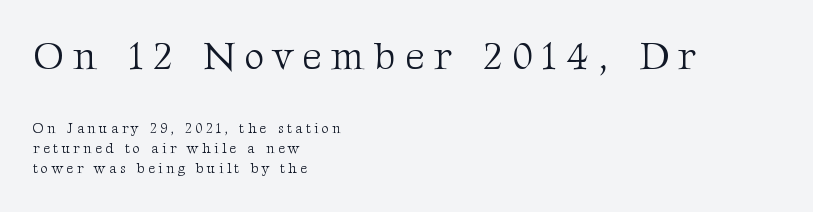
{"serif": "yes", "italic": "no", "bold": "no", "weight": "light", "width": "normal", "stroke_contrast": "medium", "x_height": "medium", "monospaced": "no", "underline": "no", "align": "left", "line_spacing": "normal", "line_spacing_ratio": 1.43, "letter_spacing": "wide", "letter_spacing_em": 0.24, "larger_block": "first", "size_ratio": 2.79, "glyph_px": 39}
